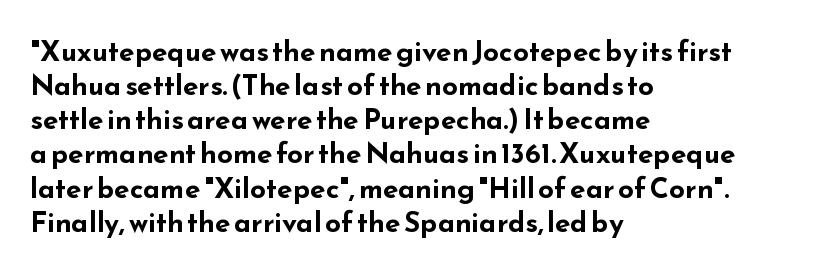
{"serif": "no", "italic": "no", "bold": "yes", "weight": "bold", "width": "wide", "stroke_contrast": "low", "x_height": "small", "monospaced": "no", "underline": "no", "align": "left", "line_spacing_ratio": 1.22, "letter_spacing": "normal", "letter_spacing_em": 0.0, "glyph_px": 28}
